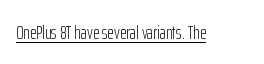
Q: Is the text bold? A: No.
Q: Is the text italic (slanted)? A: No, it is upright.
Q: Is the text underlined? A: Yes.
Q: Is the spacing between letters normal or unusually wide? A: Normal.
